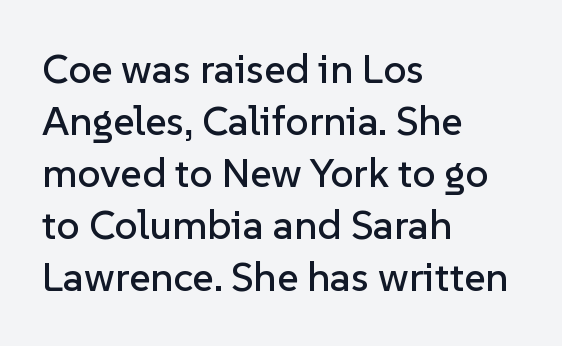
The image shows 41 px sans-serif type, upright; set left-aligned, normal line spacing (1.27x), normal letter spacing, not underlined; low stroke contrast and a medium x-height.
